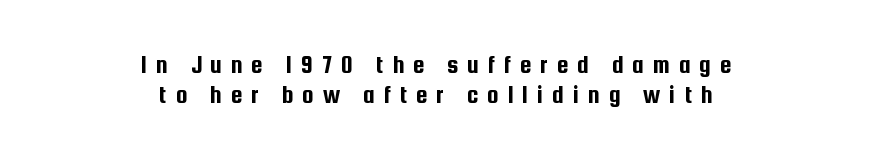
The image shows 26 px text type, upright; set centered, tight line spacing (1.14x), unusually wide letter spacing (+0.34 em), not underlined.
